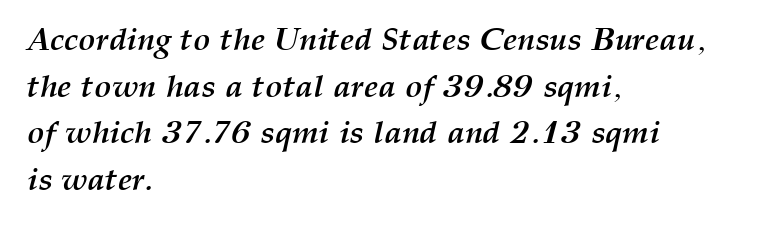
Think of a printed novel: that variable character pitch is what you see here. The space directly below the letters is spotless. Typeset ragged right — the left edge is the straight one. Does extra space separate the letters? No, they use regular spacing. Rendered with sloped, italic letterforms. The lines sit at an ordinary, default distance from one another.
